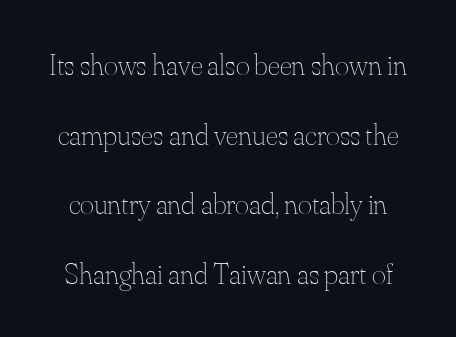
The image shows 30 px thin type, upright; set loose line spacing (2.32x), normal letter spacing, not underlined; medium stroke contrast and a small x-height.
